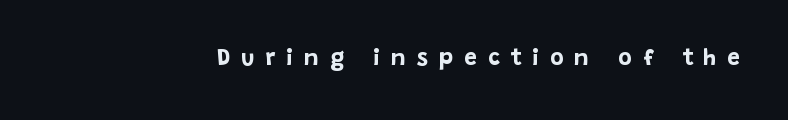
The image shows 23 px bold type, upright; set unusually wide letter spacing (+0.47 em), not underlined.
